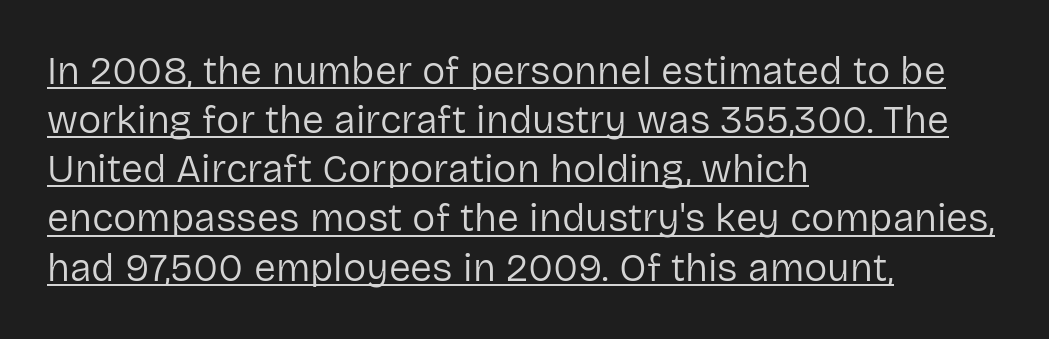
{"serif": "no", "italic": "no", "bold": "no", "weight": "regular", "width": "normal", "stroke_contrast": "low", "x_height": "medium", "monospaced": "no", "underline": "yes", "align": "left", "line_spacing": "normal", "line_spacing_ratio": 1.26, "letter_spacing": "normal", "letter_spacing_em": 0.0, "glyph_px": 39}
